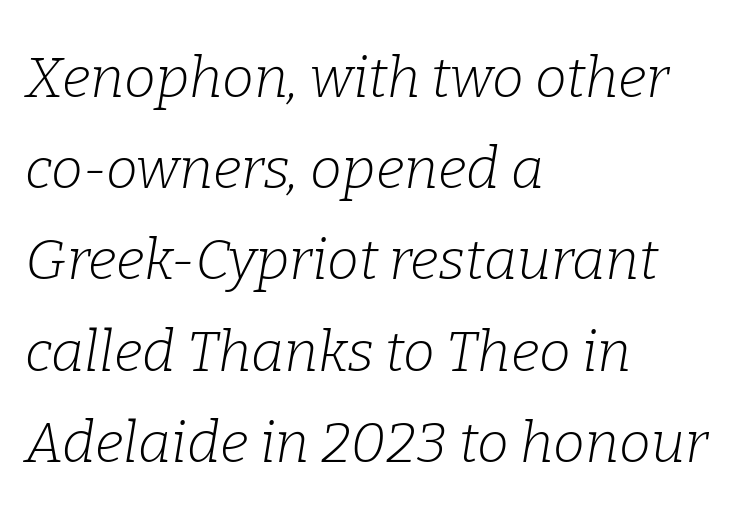
{"serif": "yes", "italic": "yes", "lean": "right", "slant_degrees": 9, "bold": "no", "weight": "light", "width": "normal", "stroke_contrast": "low", "x_height": "medium", "monospaced": "no", "underline": "no", "align": "left", "line_spacing": "normal", "line_spacing_ratio": 1.6, "letter_spacing": "normal", "letter_spacing_em": 0.0, "glyph_px": 57}
